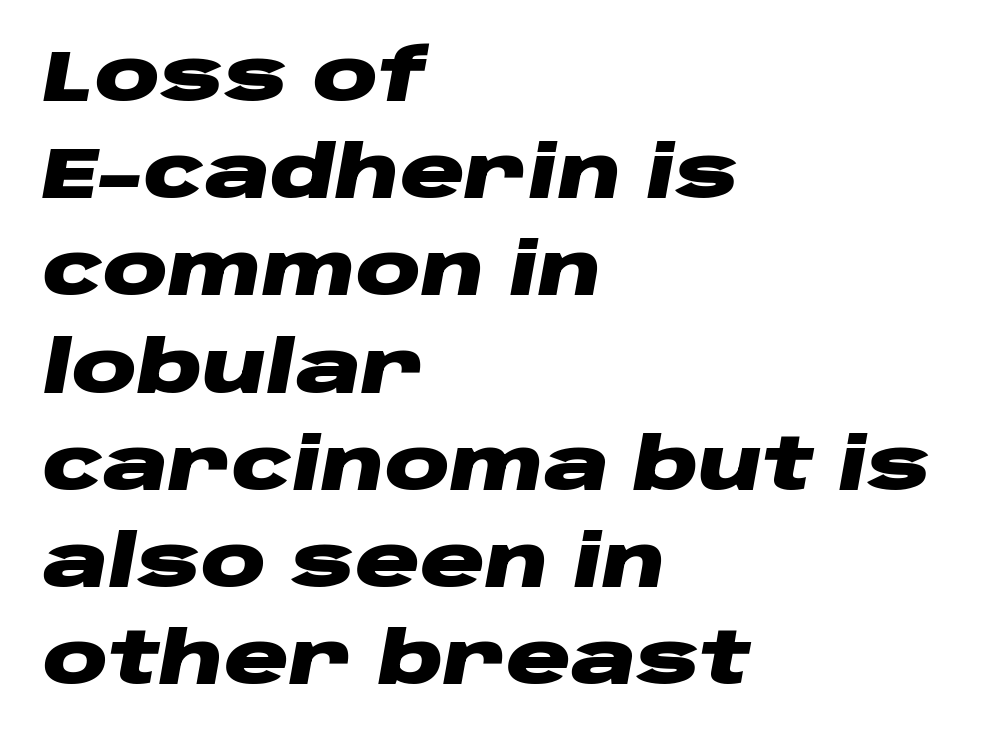
This sample has the flowing, uneven cadence of proportional lettering. Glyph-to-glyph distance matches everyday printed text. A student would call this left alignment; a typographer would say flush left, rag right. A dark, heavy texture on the line: the type is bold.
